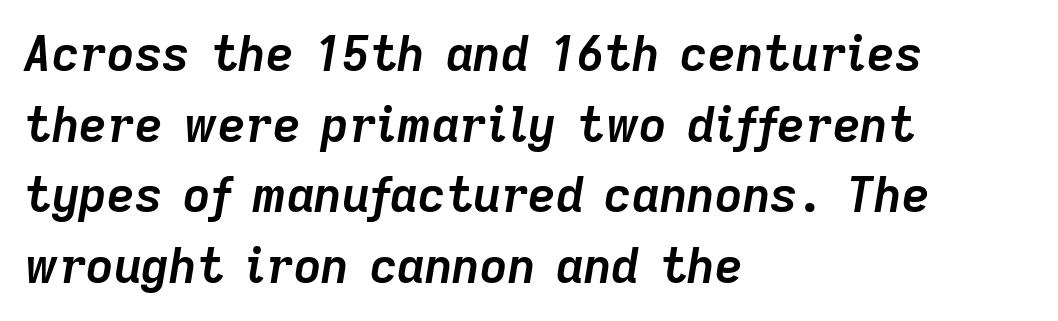
Q: Is the text bold? A: Yes.
Q: Is the text italic (slanted)? A: Yes, it leans right by about 9 degrees.
Q: Is the text underlined? A: No.
Q: How is the paragraph aligned? A: Left-aligned.
Q: Is the spacing between letters normal or unusually wide? A: Normal.
Q: Is the spacing between lines tight, normal or loose? A: Normal.
Q: Width (condensed, normal, or wide)? A: Normal.
Q: Stroke contrast? A: Low.
Q: x-height? A: Medium.
Q: Monospaced? A: No.
